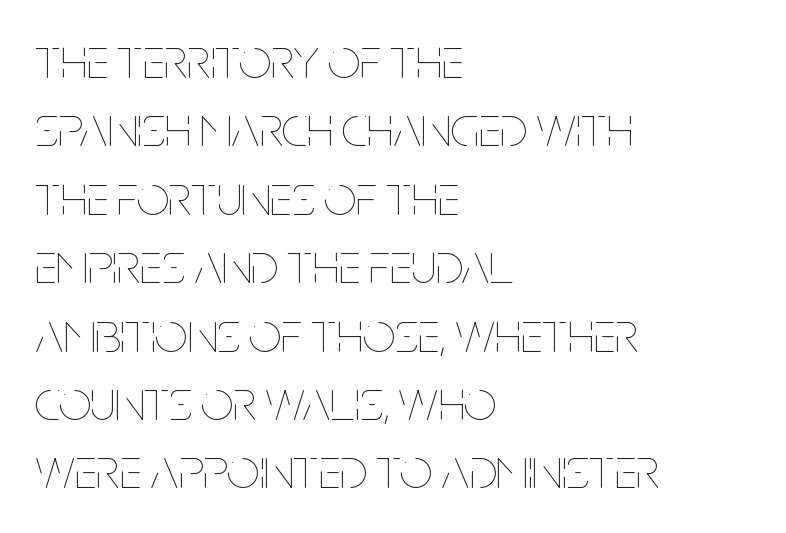
{"italic": "no", "bold": "no", "weight": "thin", "width": "condensed", "stroke_contrast": "low", "x_height": "large", "monospaced": "no", "underline": "no", "align": "left", "line_spacing_ratio": 1.2, "letter_spacing": "normal", "letter_spacing_em": 0.0, "glyph_px": 57}
